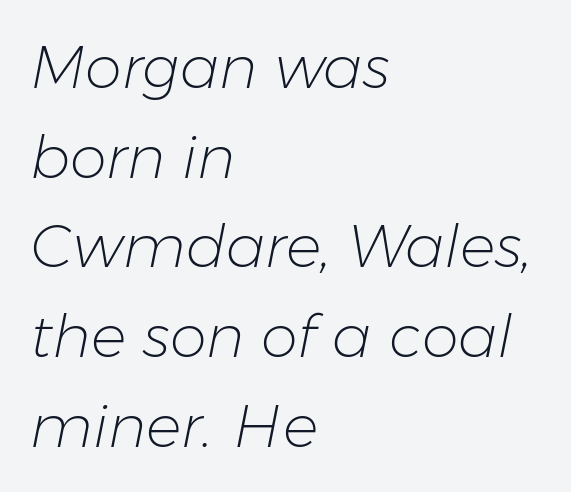
The image shows 59 px light type, italic (leaning right); set left-aligned, normal line spacing (1.52x), normal letter spacing, not underlined; low stroke contrast and a medium x-height.
